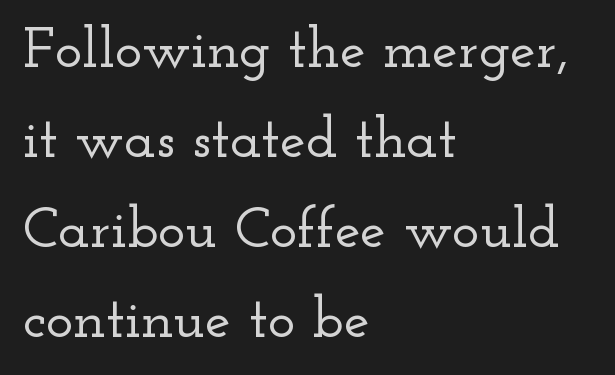
{"serif": "yes", "italic": "no", "width": "wide", "stroke_contrast": "low", "x_height": "small", "monospaced": "no", "underline": "no", "align": "left", "line_spacing": "normal", "line_spacing_ratio": 1.55, "letter_spacing": "normal", "letter_spacing_em": 0.0, "glyph_px": 58}
